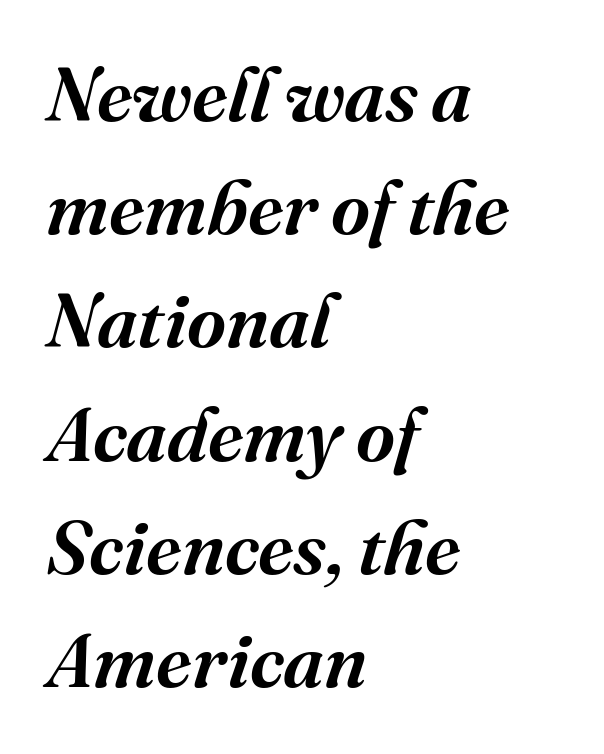
{"serif": "yes", "italic": "yes", "lean": "right", "slant_degrees": 16, "width": "normal", "stroke_contrast": "medium", "x_height": "medium", "monospaced": "no", "underline": "no", "align": "left", "line_spacing": "normal", "line_spacing_ratio": 1.49, "letter_spacing": "normal", "letter_spacing_em": 0.0, "glyph_px": 76}
